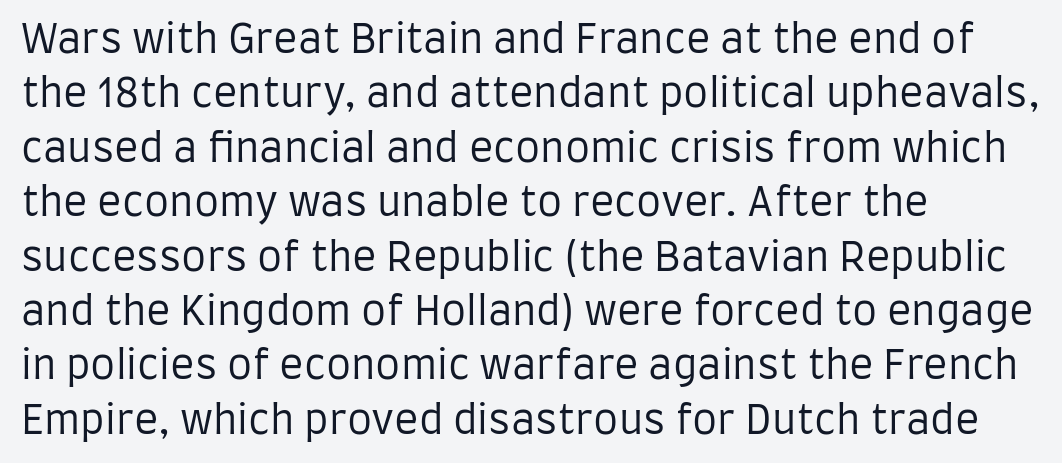
The image shows 40 px regular-weight, condensed sans-serif type, upright; set left-aligned, normal line spacing (1.36x), normal letter spacing, not underlined; low stroke contrast and a large x-height.
